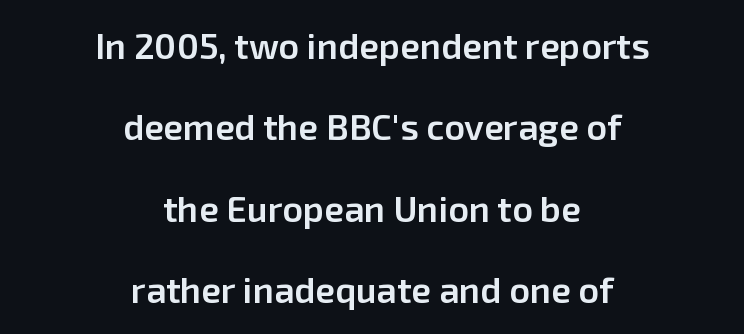
The image shows 36 px semibold sans-serif type, upright; set centered, loose line spacing (2.26x), normal letter spacing, not underlined; low stroke contrast and a medium x-height.
